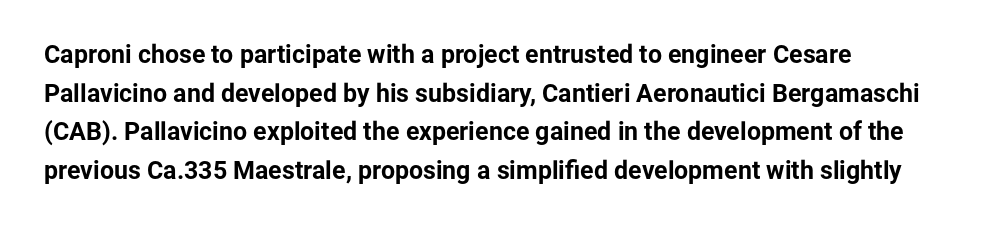
The image shows 25 px bold type, upright; set left-aligned, normal line spacing (1.55x), normal letter spacing, not underlined.
